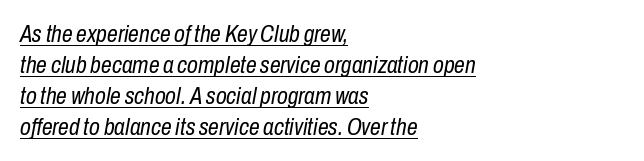
The image shows 24 px text type, italic (leaning right); set left-aligned, normal line spacing (1.29x), normal letter spacing, underlined.
